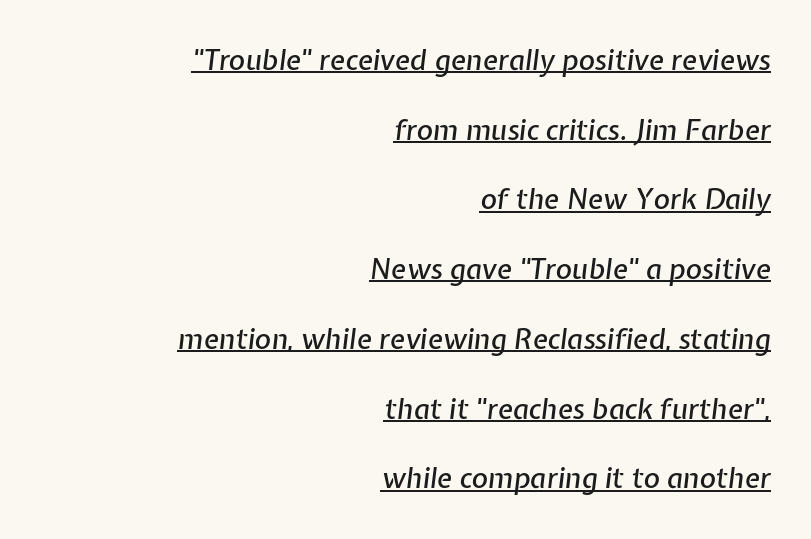
Every character sits at an angle, as italics do. The typesetter chose a ragged-left arrangement here. Compared with undecorated copy, this sample adds a rule below the words. The letters sit at their default tracking, neither squeezed nor spread. These lines are rendered in a variable-pitch font.
